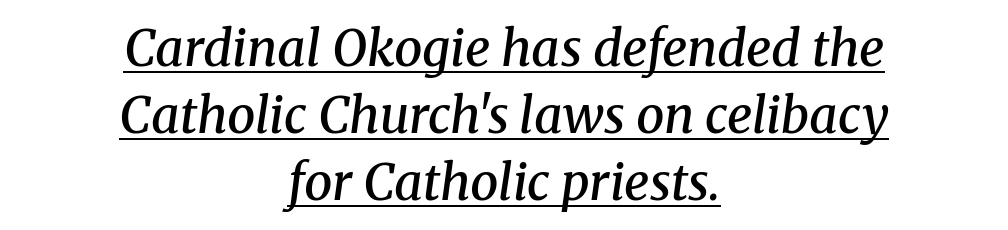
Q: Is the text bold? A: Semi-bold.
Q: Is the text italic (slanted)? A: Yes, it leans right by about 8 degrees.
Q: Is the typeface a serif or a sans-serif typeface? A: Serif.
Q: Is the text underlined? A: Yes.
Q: How is the paragraph aligned? A: Centered.
Q: Is the spacing between letters normal or unusually wide? A: Normal.
Q: Is the spacing between lines tight, normal or loose? A: Normal.
Q: Width (condensed, normal, or wide)? A: Normal.
Q: Stroke contrast? A: Medium.
Q: x-height? A: Medium.
Q: Monospaced? A: No.
